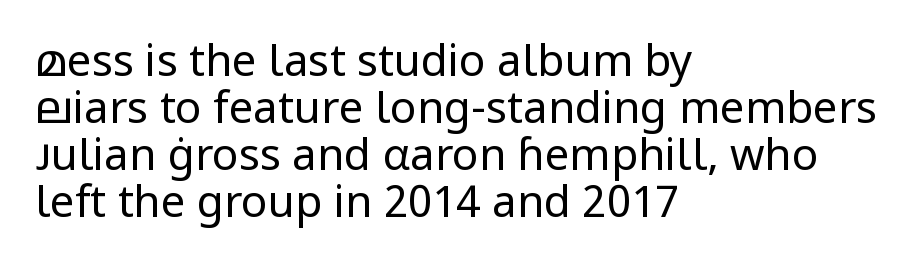
Q: Is the text bold? A: No.
Q: Is the text italic (slanted)? A: No, it is upright.
Q: Is the typeface a serif or a sans-serif typeface? A: Sans-serif.
Q: Is the text underlined? A: No.
Q: How is the paragraph aligned? A: Left-aligned.
Q: Is the spacing between letters normal or unusually wide? A: Normal.
Q: Is the spacing between lines tight, normal or loose? A: Tight.
Q: Width (condensed, normal, or wide)? A: Normal.
Q: Stroke contrast? A: Low.
Q: x-height? A: Medium.
Q: Monospaced? A: No.
